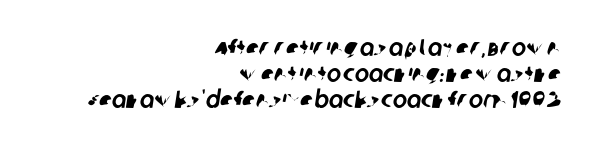
{"underline": "no", "align": "right", "line_spacing": "tight", "line_spacing_ratio": 1.09, "letter_spacing": "normal", "letter_spacing_em": 0.0, "glyph_px": 24}
